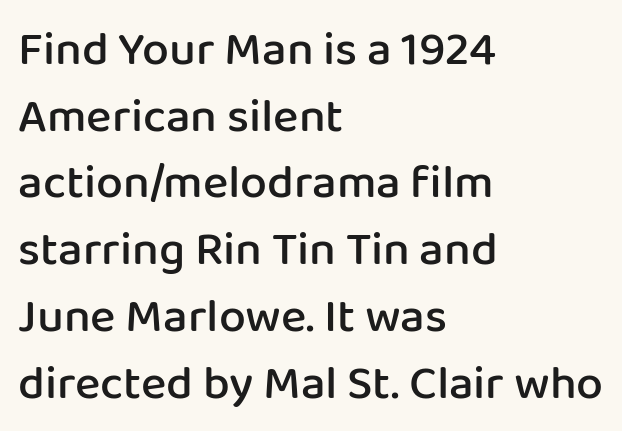
The image shows 48 px semibold sans-serif type, upright; set left-aligned, normal line spacing (1.39x), normal letter spacing, not underlined; low stroke contrast and a medium x-height.
